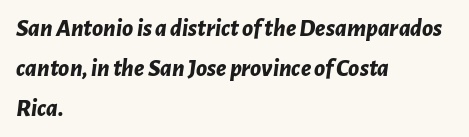
Line starts are locked; line ends wander. The glyphs look as if they've been sheared to an angle. Each glyph is drawn with heavy, bold strokes. The vertical gap from one line to the next is medium. Observe the ordinary spacing: letters are neighbours, not strangers.
